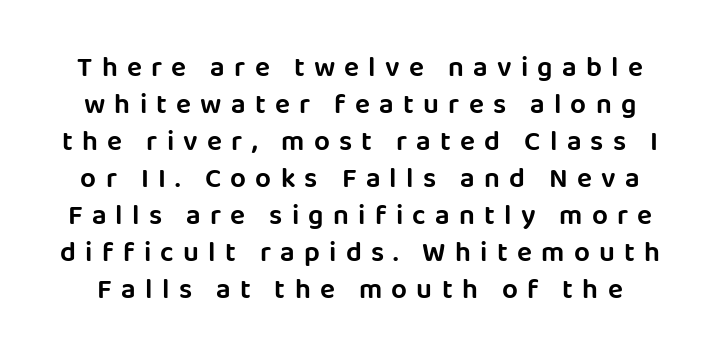
In terms of letterform style, serifs are entirely absent. Vertical spacing — default. This sample has the flowing, uneven cadence of proportional lettering. The horizontal fit of the characters is loose and conspicuously gappy. Rule under the text: the space is simply empty. You can tell it's not italic because the verticals are truly vertical.
